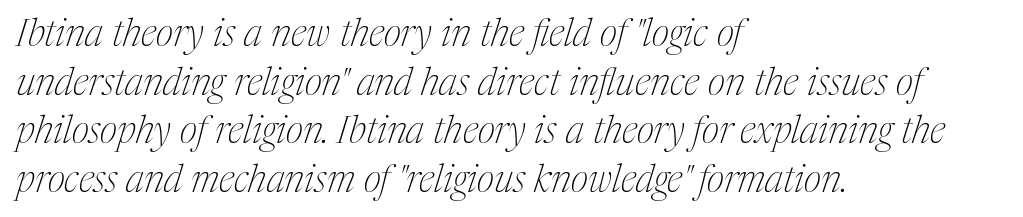
Rendered with sloped, italic letterforms. You could not count columns in this text — the font is proportionally spaced. Bold? No — there's no thickening of the strokes. Evenly set lines give the paragraph a standard silhouette.
